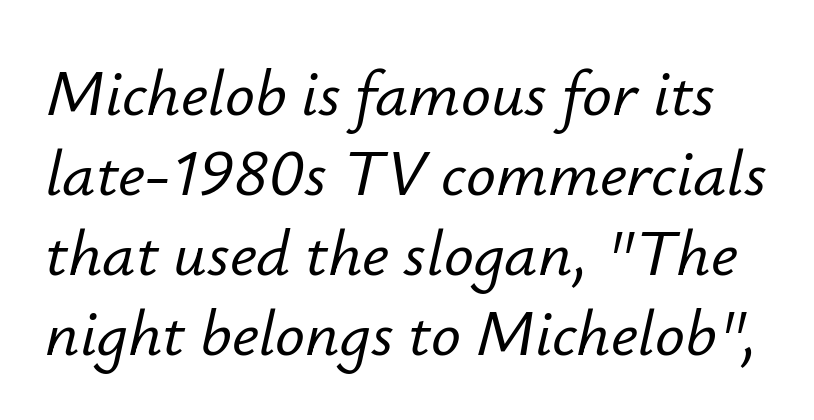
The image shows 66 px text type, italic (leaning right); set line spacing 1.21x, normal letter spacing, not underlined; low stroke contrast and a small x-height.
